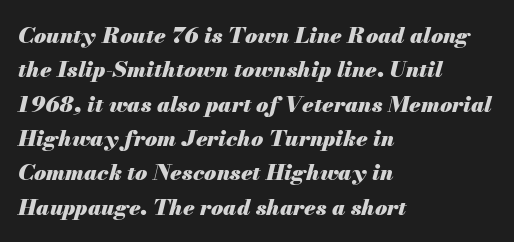
Q: Is the text bold? A: Yes.
Q: Is the text italic (slanted)? A: Yes, it leans right by about 13 degrees.
Q: Is the text underlined? A: No.
Q: How is the paragraph aligned? A: Left-aligned.
Q: Is the spacing between letters normal or unusually wide? A: Normal.
Q: Is the spacing between lines tight, normal or loose? A: Normal.
